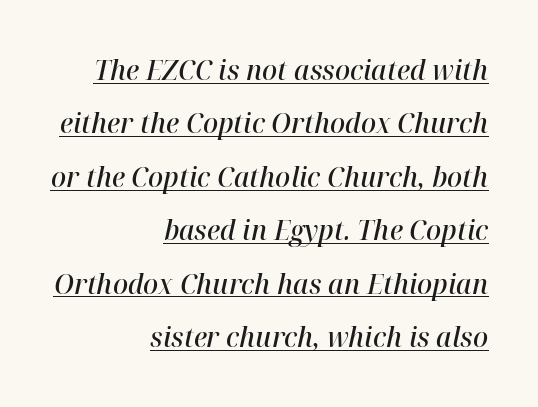
The image shows 28 px semibold type, italic (leaning right); set right-aligned, loose line spacing (1.91x), normal letter spacing, underlined; high stroke contrast and a medium x-height.
